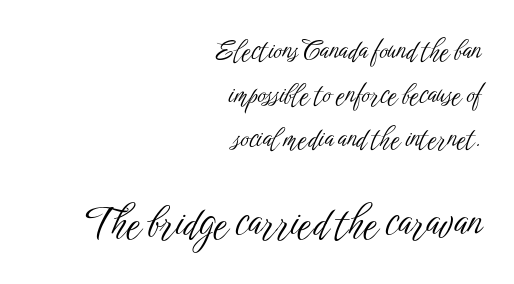
Bigger letters appear in the bottom chunk; the top chunk is reduced. Spacing verdict: proportional, widths tailored to each character. Lines of text with bare space underneath. Characters follow at the spacing the type designer built in.
